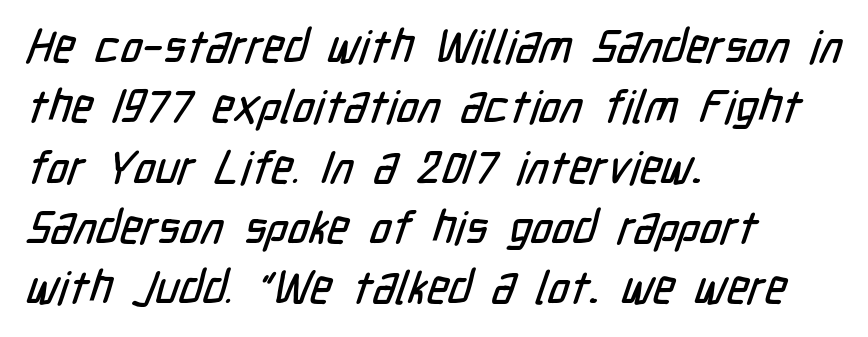
Q: Is the typeface a serif or a sans-serif typeface? A: Sans-serif.
Q: Is the text underlined? A: No.
Q: How is the paragraph aligned? A: Left-aligned.
Q: Is the spacing between letters normal or unusually wide? A: Normal.
Q: Is the spacing between lines tight, normal or loose? A: Normal.
Q: Width (condensed, normal, or wide)? A: Condensed.
Q: Stroke contrast? A: Low.
Q: x-height? A: Medium.
Q: Monospaced? A: No.
